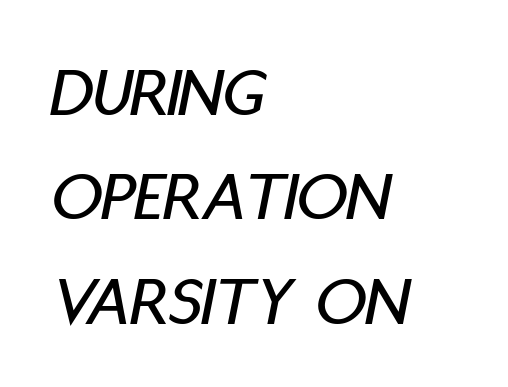
Q: Is the text italic (slanted)? A: Yes, it leans right by about 11 degrees.
Q: Is the text underlined? A: No.
Q: How is the paragraph aligned? A: Left-aligned.
Q: Is the spacing between letters normal or unusually wide? A: Normal.
Q: Is the spacing between lines tight, normal or loose? A: Normal.
Q: Width (condensed, normal, or wide)? A: Condensed.
Q: Stroke contrast? A: Low.
Q: x-height? A: Large.
Q: Monospaced? A: No.
